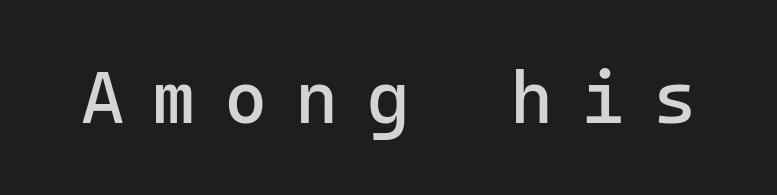
Q: Is the text bold? A: No.
Q: Is the text italic (slanted)? A: No, it is upright.
Q: Is the typeface a serif or a sans-serif typeface? A: Sans-serif.
Q: Is the text underlined? A: No.
Q: Is the spacing between letters normal or unusually wide? A: Unusually wide.
Q: Width (condensed, normal, or wide)? A: Normal.
Q: Stroke contrast? A: Low.
Q: x-height? A: Medium.
Q: Monospaced? A: Yes.
